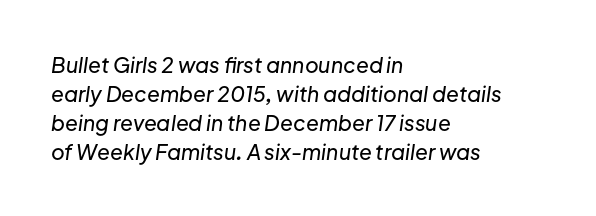
The image shows 21 px text type, italic (leaning right); set left-aligned, normal line spacing (1.38x), normal letter spacing, not underlined.
